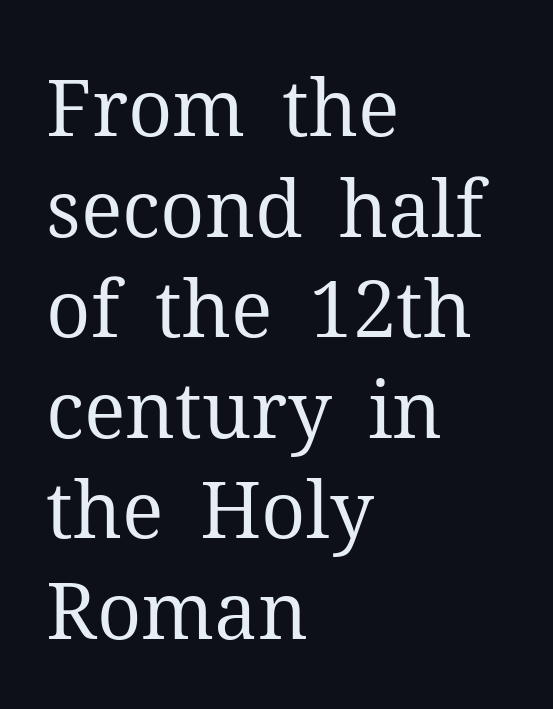
The image shows 78 px regular-weight serif type, upright; set left-aligned, normal line spacing (1.29x), normal letter spacing, not underlined; medium stroke contrast and a medium x-height.
